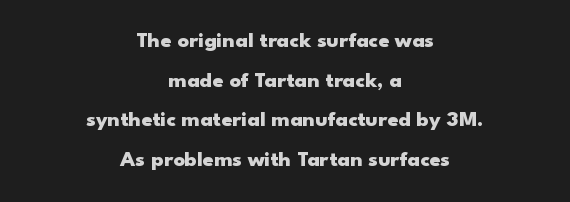
The image shows 22 px bold type, upright; set centered, line spacing 1.8x, normal letter spacing, not underlined.
